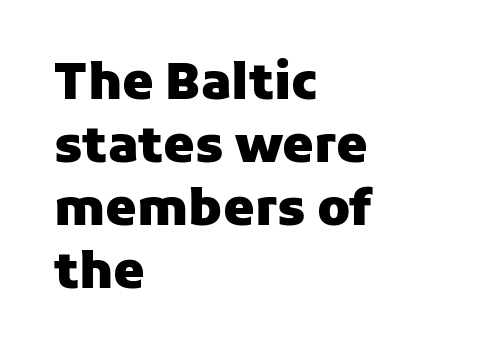
The image shows 50 px heavy sans-serif type, upright; set left-aligned, normal line spacing (1.26x), normal letter spacing, not underlined; low stroke contrast and a medium x-height.
